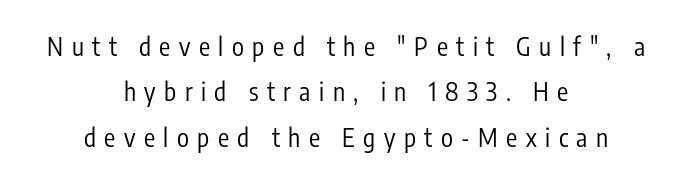
The image shows 25 px text type, upright; set centered, line spacing 1.82x, unusually wide letter spacing (+0.34 em), not underlined.
